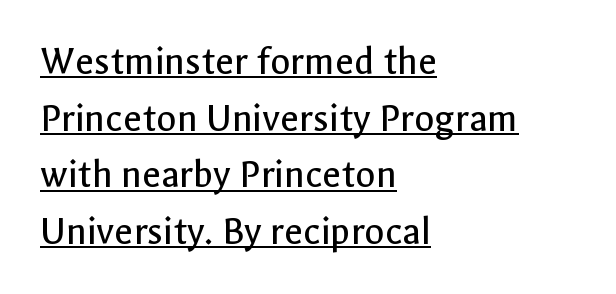
Q: Is the text bold? A: No.
Q: Is the text italic (slanted)? A: No, it is upright.
Q: Is the typeface a serif or a sans-serif typeface? A: Sans-serif.
Q: Is the text underlined? A: Yes.
Q: How is the paragraph aligned? A: Left-aligned.
Q: Is the spacing between letters normal or unusually wide? A: Normal.
Q: Is the spacing between lines tight, normal or loose? A: Normal.
Q: Width (condensed, normal, or wide)? A: Normal.
Q: x-height? A: Medium.
Q: Monospaced? A: No.
